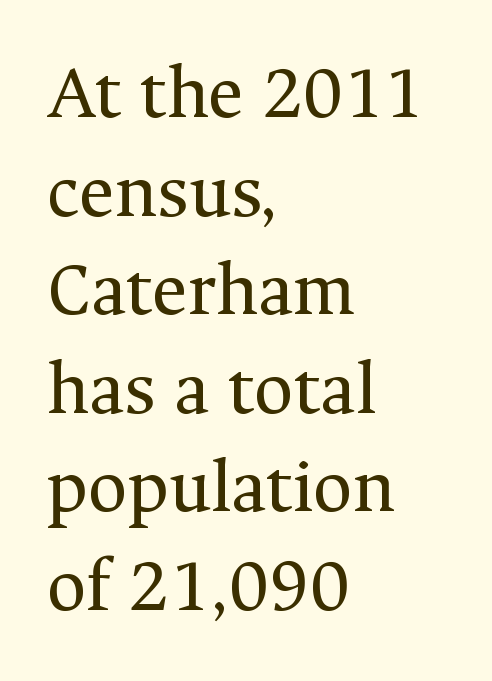
{"serif": "yes", "italic": "no", "bold": "no", "weight": "regular", "width": "normal", "stroke_contrast": "medium", "x_height": "medium", "monospaced": "no", "underline": "no", "align": "left", "line_spacing": "normal", "line_spacing_ratio": 1.28, "letter_spacing": "normal", "letter_spacing_em": 0.0, "glyph_px": 77}
